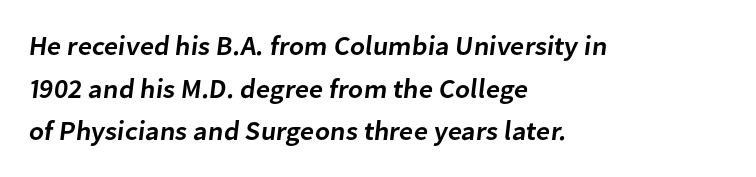
Q: Is the text bold? A: Semi-bold.
Q: Is the text underlined? A: No.
Q: How is the paragraph aligned? A: Left-aligned.
Q: Is the spacing between letters normal or unusually wide? A: Normal.
Q: Is the spacing between lines tight, normal or loose? A: Normal.
